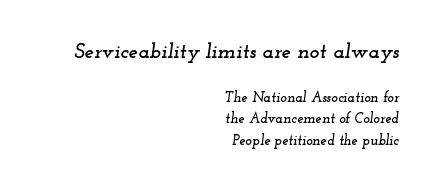
Q: Is the text italic (slanted)? A: Yes, it leans right by about 12 degrees.
Q: Is the text underlined? A: No.
Q: How is the paragraph aligned? A: Right-aligned.
Q: Is the spacing between letters normal or unusually wide? A: Normal.
Q: Is the spacing between lines tight, normal or loose? A: Normal.
Q: Which block of text is set in a larger size, the first (top) or the second (bottom)? A: The first (top) one.
